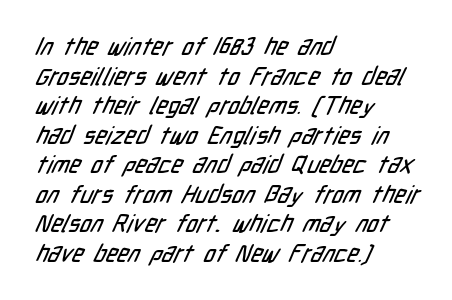
Check under the words: just untouched page. No extra tracking has been applied to these lines. Is the block centered? No — it sits flush against the left margin.
